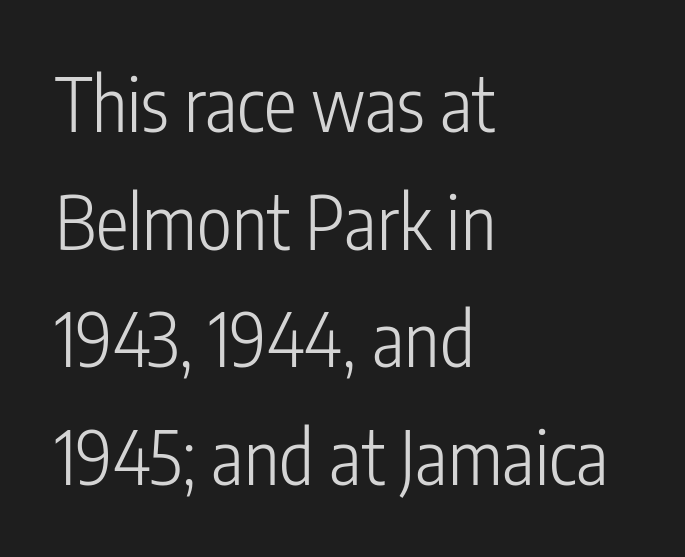
Q: Is the text bold? A: No.
Q: Is the text italic (slanted)? A: No, it is upright.
Q: Is the typeface a serif or a sans-serif typeface? A: Sans-serif.
Q: Is the text underlined? A: No.
Q: How is the paragraph aligned? A: Left-aligned.
Q: Is the spacing between letters normal or unusually wide? A: Normal.
Q: Is the spacing between lines tight, normal or loose? A: Normal.
Q: Width (condensed, normal, or wide)? A: Condensed.
Q: Stroke contrast? A: Low.
Q: x-height? A: Medium.
Q: Monospaced? A: No.
